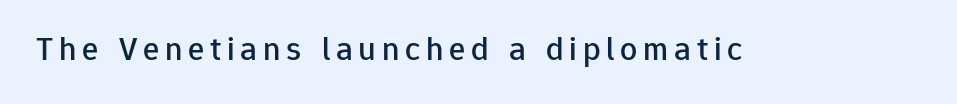
Q: Is the text italic (slanted)? A: No, it is upright.
Q: Is the typeface a serif or a sans-serif typeface? A: Sans-serif.
Q: Is the text underlined? A: No.
Q: Width (condensed, normal, or wide)? A: Normal.
Q: Stroke contrast? A: Low.
Q: x-height? A: Medium.
Q: Monospaced? A: No.
